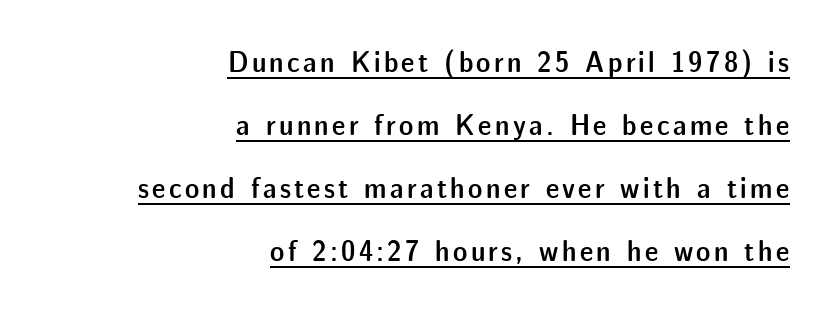
Q: Is the text bold? A: Semi-bold.
Q: Is the text italic (slanted)? A: No, it is upright.
Q: Is the typeface a serif or a sans-serif typeface? A: Sans-serif.
Q: Is the text underlined? A: Yes.
Q: How is the paragraph aligned? A: Right-aligned.
Q: Is the spacing between lines tight, normal or loose? A: Loose.
Q: Width (condensed, normal, or wide)? A: Normal.
Q: Stroke contrast? A: Low.
Q: x-height? A: Medium.
Q: Monospaced? A: No.
